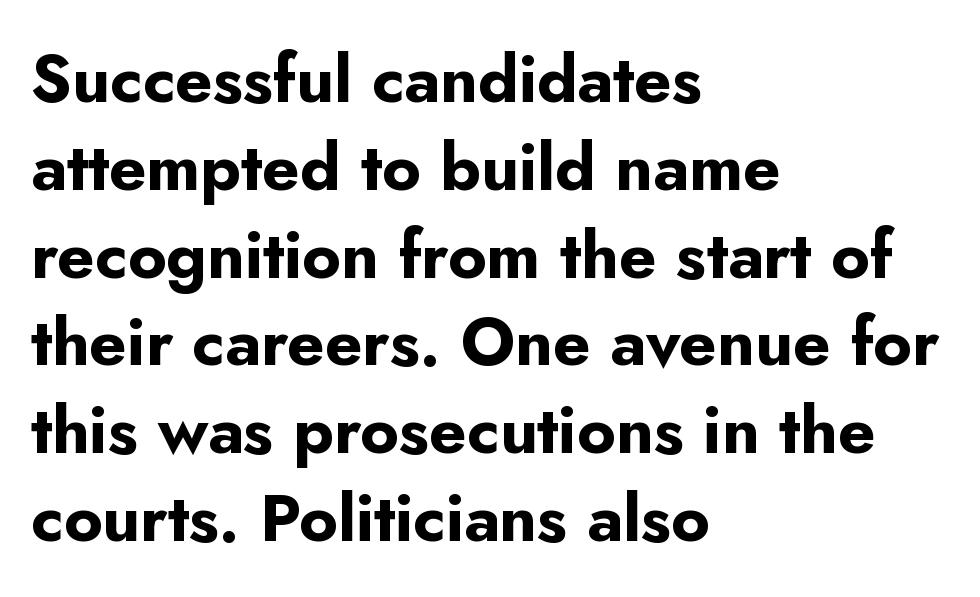
Underlining? Definitely not there. This is heavy type, rendered in bold. The rendering uses natural spacing where letterforms have individual widths. Each line starts at the same left margin while the right side varies. What's the leading like? Ordinary, nothing unusual. The designer went with a sans here, leaving each stem footless.
